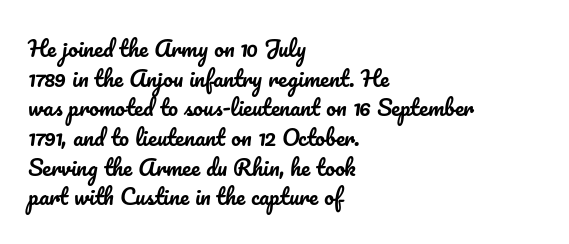
The image shows 22 px text type; set left-aligned, normal line spacing (1.35x), normal letter spacing, not underlined.
